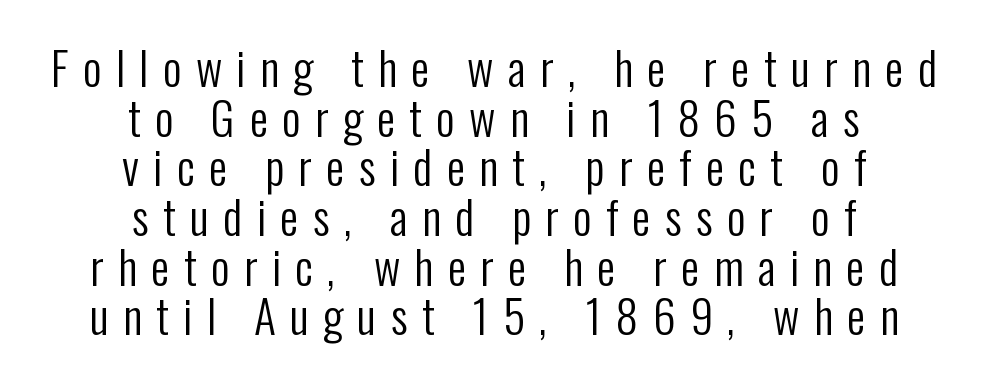
{"serif": "no", "italic": "no", "bold": "no", "weight": "regular", "width": "condensed", "stroke_contrast": "low", "x_height": "medium", "monospaced": "no", "underline": "no", "align": "center", "line_spacing": "tight", "line_spacing_ratio": 1.08, "letter_spacing": "wide", "letter_spacing_em": 0.31, "glyph_px": 46}
